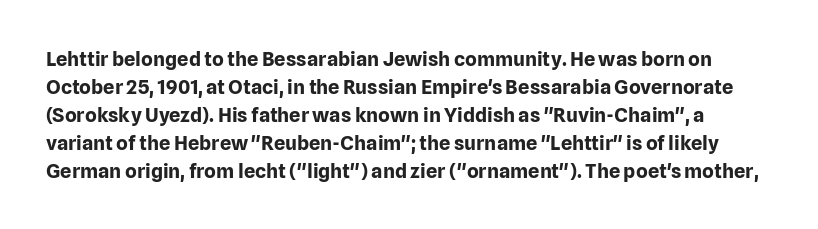
{"italic": "no", "bold": "yes", "underline": "no", "line_spacing": "normal", "line_spacing_ratio": 1.4, "letter_spacing": "normal", "letter_spacing_em": 0.0, "glyph_px": 20}
